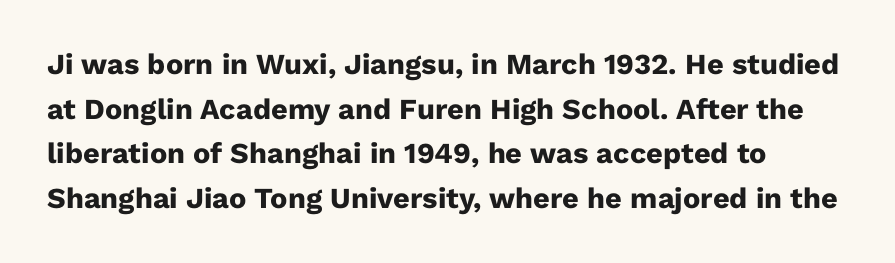
The image shows 29 px heavy sans-serif type, upright; set left-aligned, normal line spacing (1.54x), normal letter spacing, not underlined; low stroke contrast and a medium x-height.
